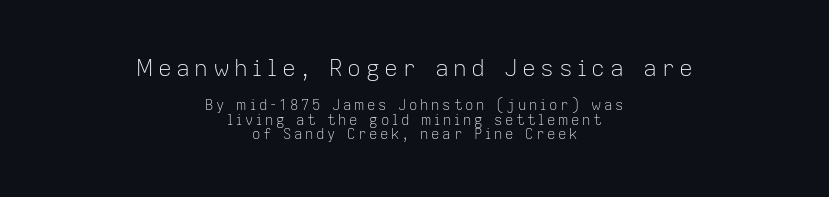
The image shows 23 px text type, upright; set centered, tight line spacing (1.06x), not underlined; the first (top) block is 1.64x larger.
